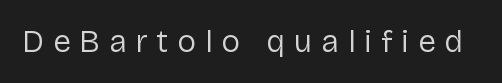
The image shows 32 px regular-weight sans-serif type, upright; set unusually wide letter spacing (+0.28 em), not underlined; low stroke contrast and a medium x-height.
